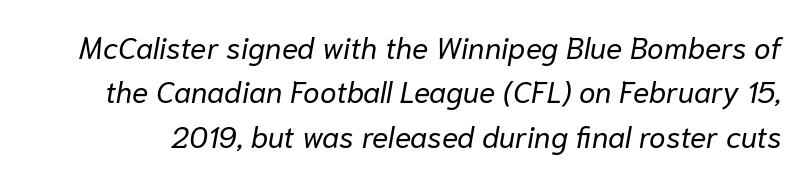
Q: Is the text bold? A: No.
Q: Is the text italic (slanted)? A: Yes, it leans right by about 10 degrees.
Q: Is the text underlined? A: No.
Q: Is the spacing between letters normal or unusually wide? A: Normal.
Q: Is the spacing between lines tight, normal or loose? A: Normal.
Q: Width (condensed, normal, or wide)? A: Normal.
Q: Stroke contrast? A: Low.
Q: x-height? A: Medium.
Q: Monospaced? A: No.
